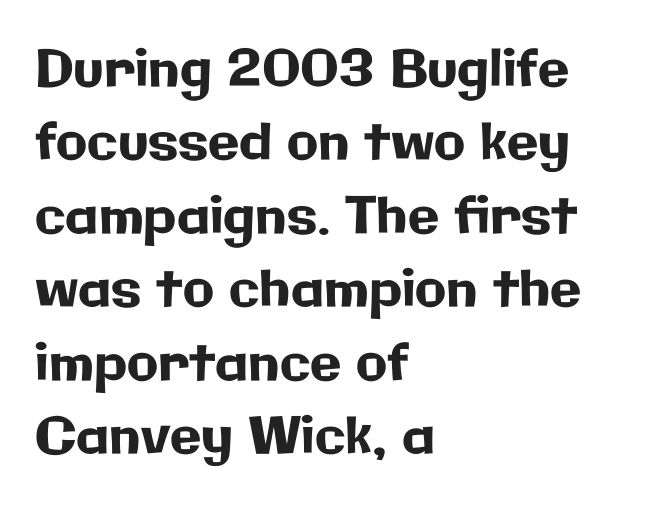
Each letter keeps its own natural width here, so spacing adapts to shape. Short and long lines alike share a common starting point at left. This is sans-serif lettering, the kind often seen on screens and signage. A typesetter would call this leading conventional body-copy spacing. Plain, unruled lines of type.
